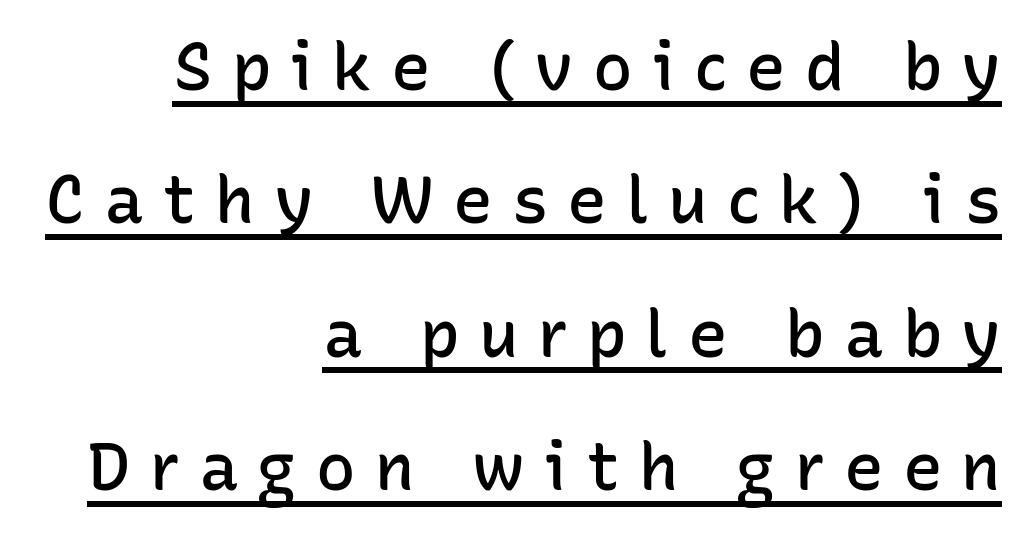
Q: Is the text bold? A: Semi-bold.
Q: Is the text italic (slanted)? A: No, it is upright.
Q: Is the typeface a serif or a sans-serif typeface? A: Sans-serif.
Q: Is the text underlined? A: Yes.
Q: How is the paragraph aligned? A: Right-aligned.
Q: Is the spacing between letters normal or unusually wide? A: Unusually wide.
Q: Is the spacing between lines tight, normal or loose? A: Loose.
Q: Width (condensed, normal, or wide)? A: Normal.
Q: Stroke contrast? A: Low.
Q: x-height? A: Medium.
Q: Monospaced? A: No.
